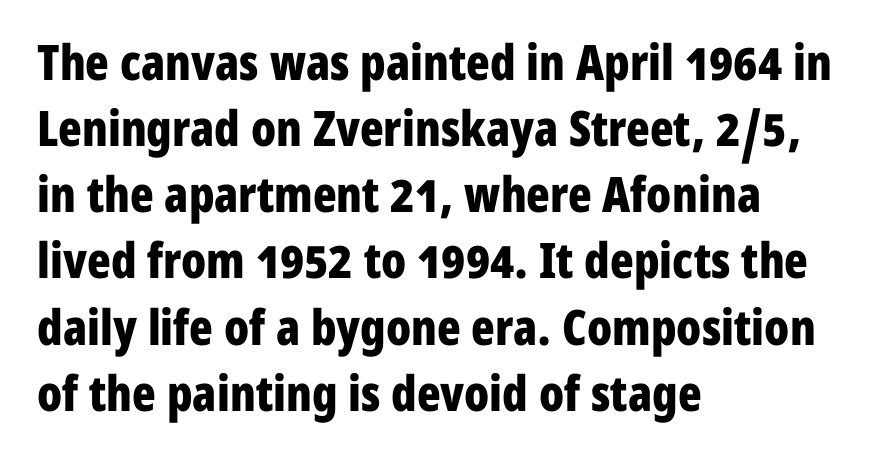
{"serif": "no", "italic": "no", "bold": "yes", "weight": "bold", "width": "condensed", "stroke_contrast": "low", "x_height": "medium", "monospaced": "no", "underline": "no", "align": "left", "line_spacing": "normal", "line_spacing_ratio": 1.35, "letter_spacing": "normal", "letter_spacing_em": 0.0, "glyph_px": 49}
